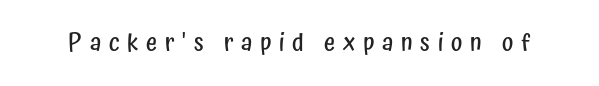
Q: Is the text bold? A: Semi-bold.
Q: Is the text italic (slanted)? A: No, it is upright.
Q: Is the text underlined? A: No.
Q: Is the spacing between letters normal or unusually wide? A: Unusually wide.
